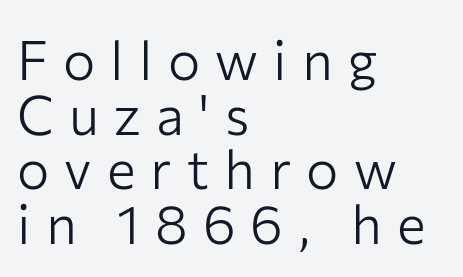
Q: Is the text bold? A: No.
Q: Is the text italic (slanted)? A: No, it is upright.
Q: Is the typeface a serif or a sans-serif typeface? A: Sans-serif.
Q: Is the text underlined? A: No.
Q: How is the paragraph aligned? A: Left-aligned.
Q: Is the spacing between letters normal or unusually wide? A: Unusually wide.
Q: Is the spacing between lines tight, normal or loose? A: Tight.
Q: Width (condensed, normal, or wide)? A: Normal.
Q: Stroke contrast? A: Low.
Q: x-height? A: Medium.
Q: Monospaced? A: No.
